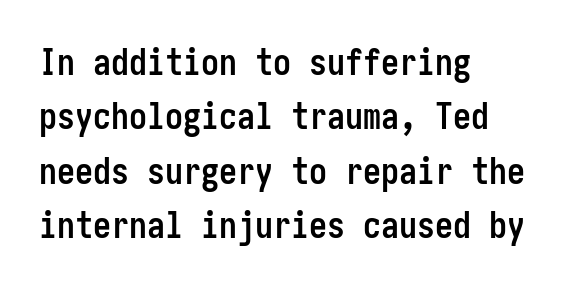
This is sans-serif lettering, the kind often seen on screens and signage. This rendering uses left alignment, leaving the right contour irregular. Default kerning and tracking; the words read as compact shapes. Whoever set this chose a conventional vertical rhythm.
